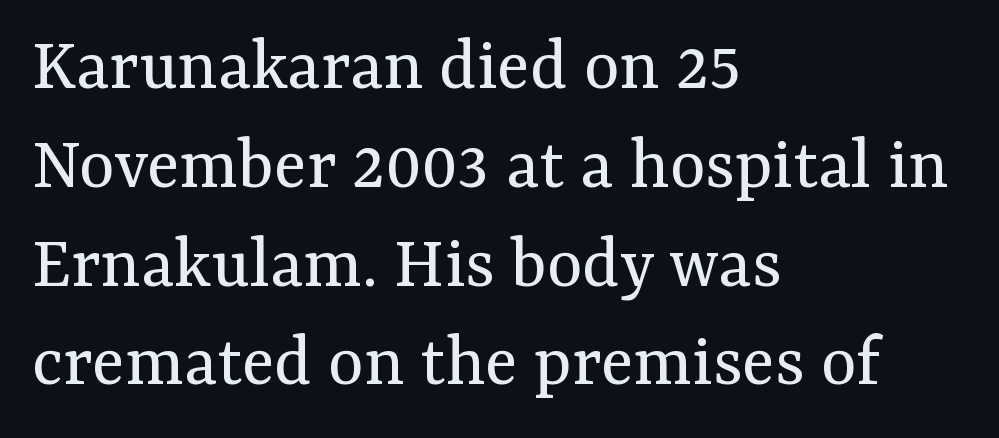
{"serif": "yes", "italic": "no", "bold": "no", "weight": "regular", "width": "normal", "stroke_contrast": "medium", "x_height": "medium", "monospaced": "no", "underline": "no", "align": "left", "line_spacing": "normal", "line_spacing_ratio": 1.3, "letter_spacing": "normal", "letter_spacing_em": 0.0, "glyph_px": 76}
